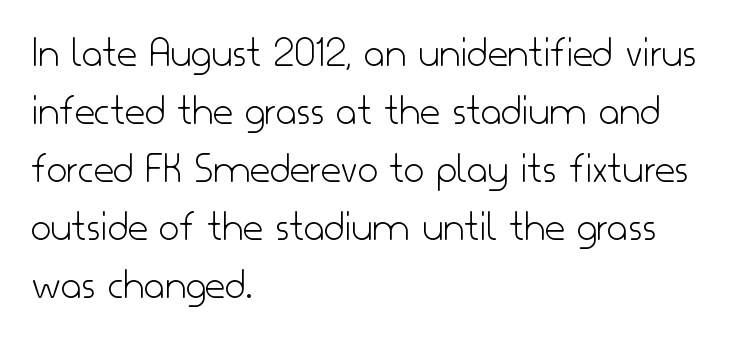
Q: Is the text bold? A: No.
Q: Is the text italic (slanted)? A: No, it is upright.
Q: Is the typeface a serif or a sans-serif typeface? A: Sans-serif.
Q: Is the text underlined? A: No.
Q: How is the paragraph aligned? A: Left-aligned.
Q: Is the spacing between letters normal or unusually wide? A: Normal.
Q: Is the spacing between lines tight, normal or loose? A: Normal.
Q: Width (condensed, normal, or wide)? A: Normal.
Q: Stroke contrast? A: Low.
Q: x-height? A: Small.
Q: Monospaced? A: No.
